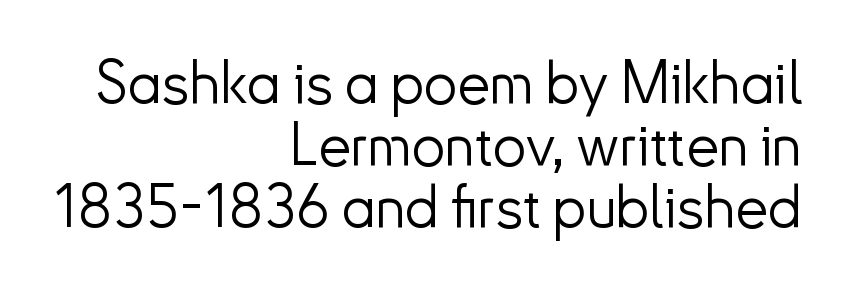
The image shows 59 px light sans-serif type, upright; set right-aligned, tight line spacing (1.05x), normal letter spacing, not underlined; low stroke contrast and a small x-height.
